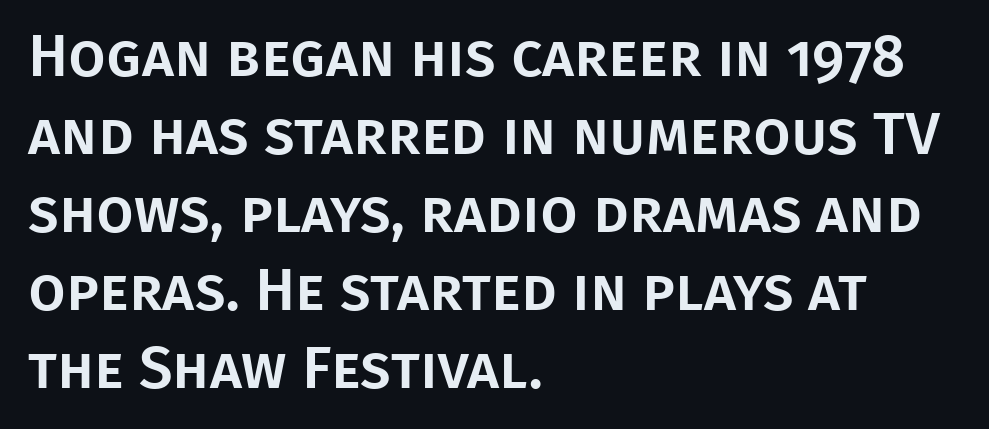
Q: Is the text italic (slanted)? A: No, it is upright.
Q: Is the typeface a serif or a sans-serif typeface? A: Sans-serif.
Q: Is the text underlined? A: No.
Q: How is the paragraph aligned? A: Left-aligned.
Q: Is the spacing between letters normal or unusually wide? A: Normal.
Q: Is the spacing between lines tight, normal or loose? A: Normal.
Q: Width (condensed, normal, or wide)? A: Normal.
Q: Stroke contrast? A: Low.
Q: x-height? A: Large.
Q: Monospaced? A: No.
